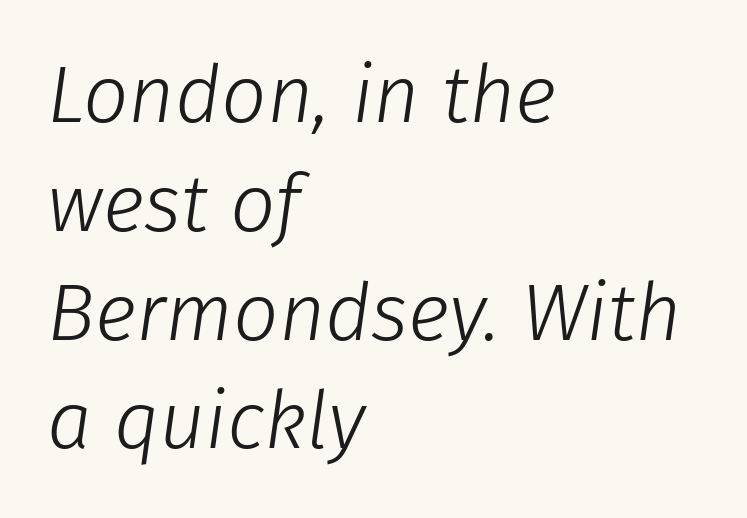
The image shows 80 px light type, italic (leaning right); set left-aligned, normal line spacing (1.36x), normal letter spacing, not underlined; low stroke contrast and a medium x-height.
